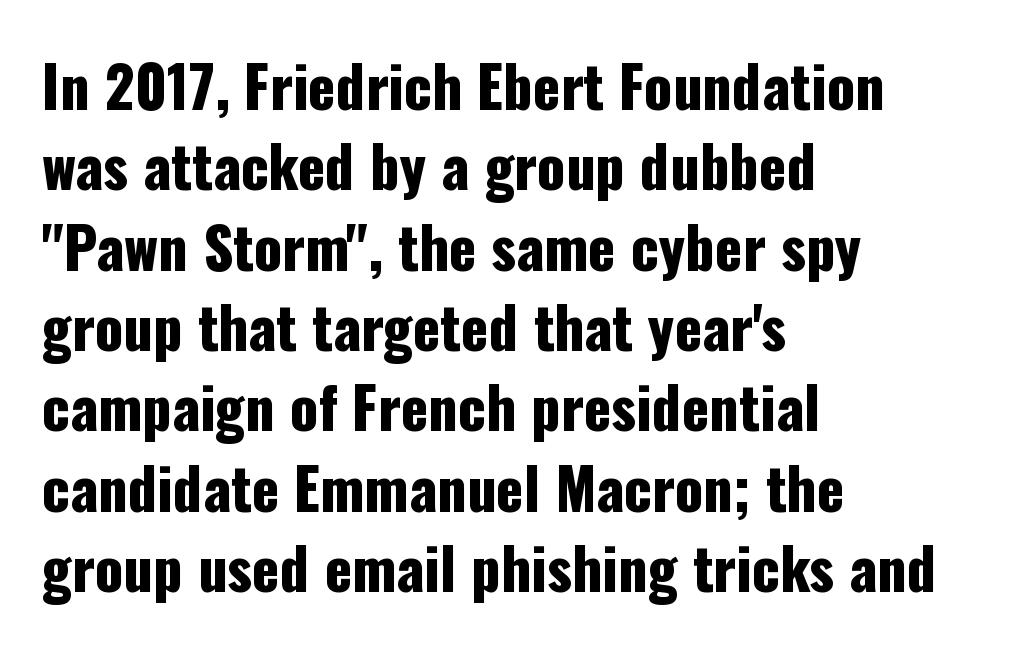
The image shows 57 px condensed sans-serif type, upright; set left-aligned, normal line spacing (1.41x), normal letter spacing, not underlined; low stroke contrast and a medium x-height.
